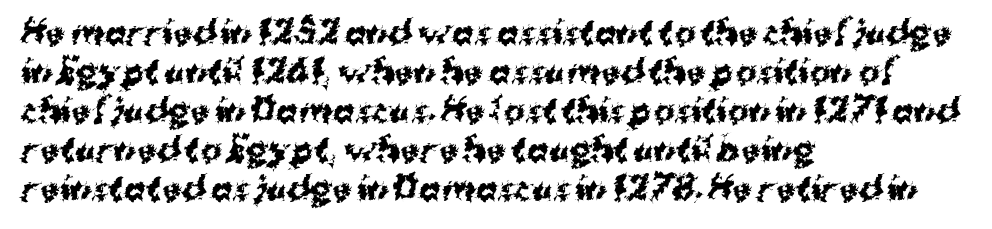
This rendering employs a face without finishing strokes, i.e., a sans-serif. Is this a fixed-width face? No — the glyphs have proportional, varying widths. Rule under the text: the space is simply empty. Notice how the passage keeps a crisp vertical edge on the left only.
